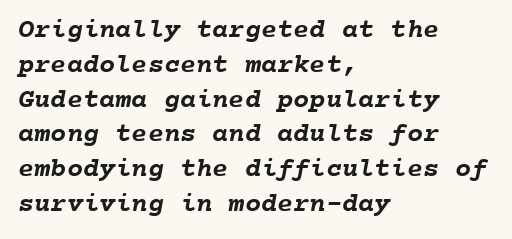
{"bold": "yes", "underline": "no", "align": "left", "line_spacing": "normal", "line_spacing_ratio": 1.29, "letter_spacing": "normal", "letter_spacing_em": 0.0, "glyph_px": 27}
